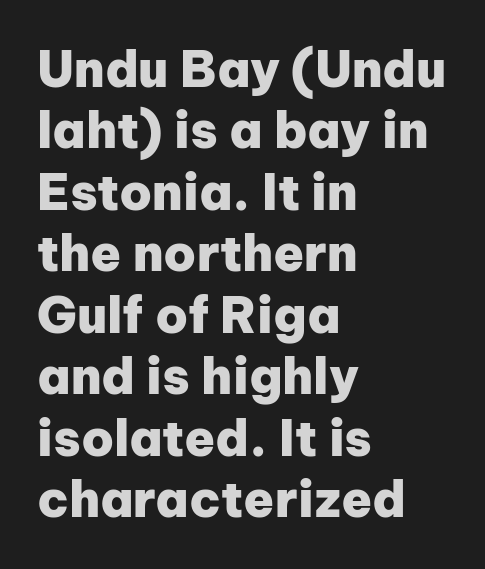
The image shows 50 px heavy sans-serif type, upright; set left-aligned, line spacing 1.23x, normal letter spacing, not underlined; low stroke contrast and a medium x-height.
